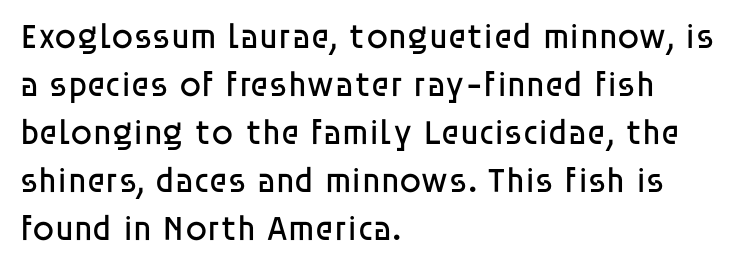
{"serif": "no", "italic": "no", "bold": "no", "weight": "regular", "width": "normal", "stroke_contrast": "low", "x_height": "large", "monospaced": "no", "underline": "no", "align": "left", "line_spacing": "normal", "line_spacing_ratio": 1.37, "letter_spacing": "normal", "letter_spacing_em": 0.0, "glyph_px": 35}
